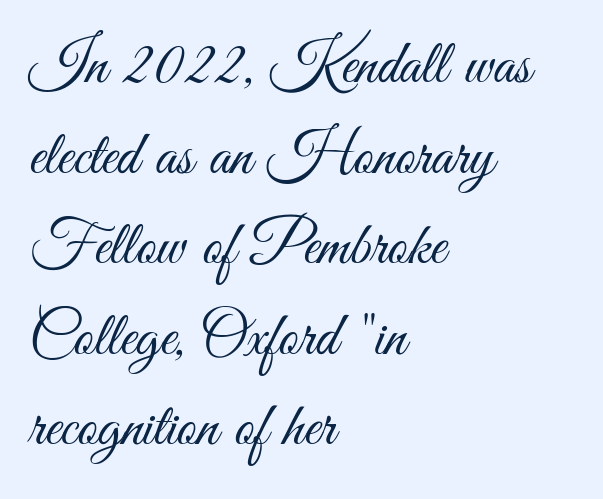
{"serif": "no", "bold": "no", "weight": "light", "width": "condensed", "stroke_contrast": "medium", "x_height": "small", "monospaced": "no", "underline": "no", "align": "left", "line_spacing": "normal", "line_spacing_ratio": 1.46, "letter_spacing": "normal", "letter_spacing_em": 0.0, "glyph_px": 62}
